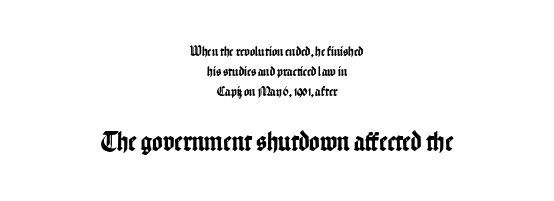
The image shows 28 px condensed sans-serif type, upright; set centered, normal line spacing (1.43x), normal letter spacing, not underlined; the second (bottom) block is 2.0x larger; low stroke contrast and a medium x-height.
